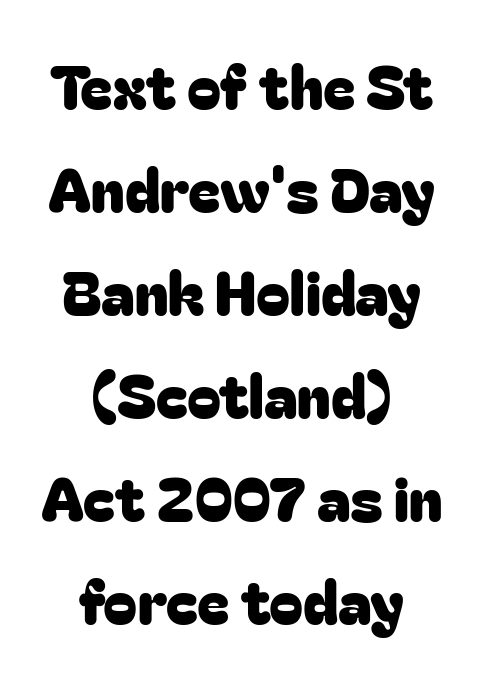
If you drew a line through each stem, it would be perfectly vertical. The characters display no serif detailing; their extremities are plain. Plain, unruled lines of type. This sample has the flowing, uneven cadence of proportional lettering. The passage shown has conventional tracking throughout.
